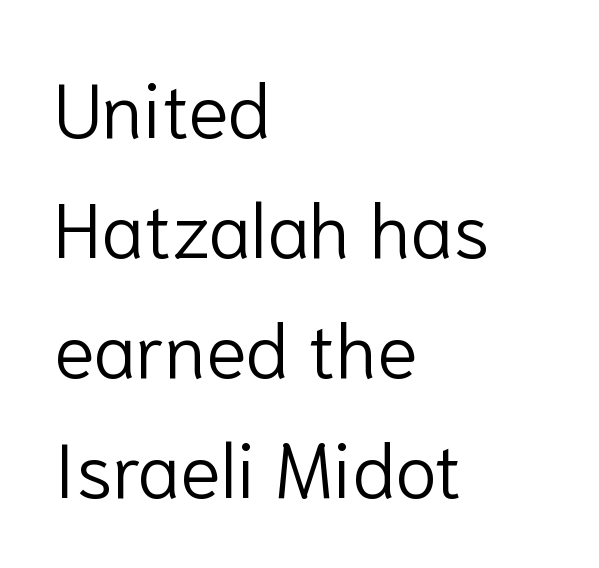
{"serif": "no", "italic": "no", "bold": "no", "weight": "light", "width": "normal", "stroke_contrast": "low", "x_height": "medium", "monospaced": "no", "underline": "no", "align": "left", "line_spacing": "normal", "line_spacing_ratio": 1.58, "letter_spacing": "normal", "letter_spacing_em": 0.0, "glyph_px": 76}
